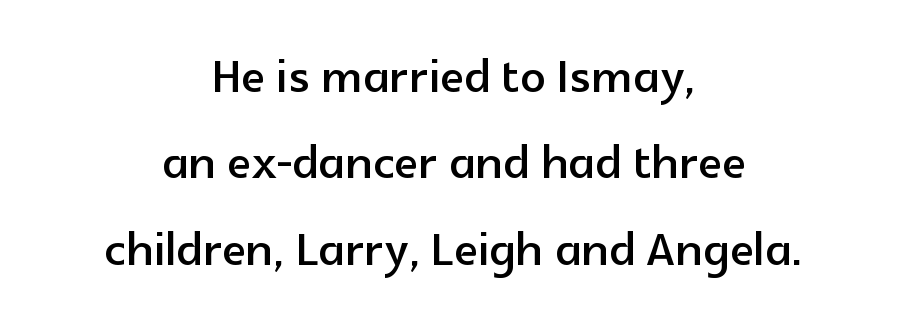
{"serif": "no", "italic": "no", "width": "normal", "x_height": "medium", "monospaced": "no", "underline": "no", "align": "center", "line_spacing": "normal", "line_spacing_ratio": 1.37, "letter_spacing": "normal", "letter_spacing_em": 0.0, "glyph_px": 63}
